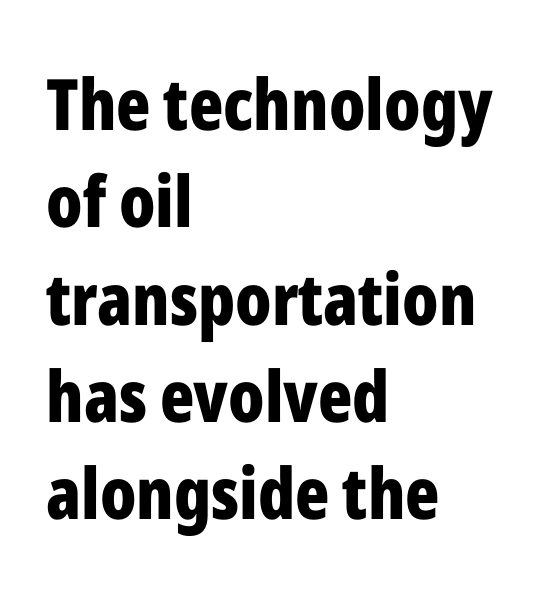
Is this a fixed-width face? No — the glyphs have proportional, varying widths. Heavy-handed strokes throughout: this text is bold. The font family rendered here belongs to the sans-serif group. Teacher's note: observe the even left margin — that is flush-left alignment.
